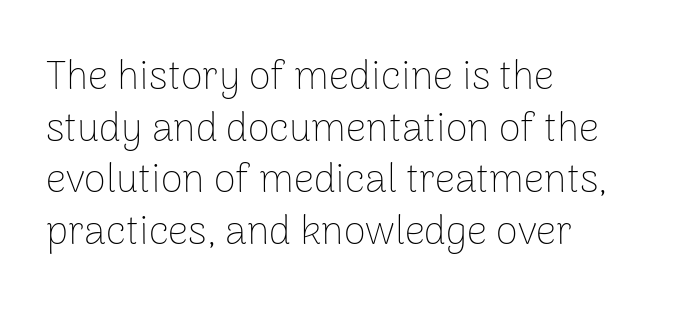
The image shows 40 px thin sans-serif type, upright; set left-aligned, normal line spacing (1.29x), normal letter spacing, not underlined; low stroke contrast and a medium x-height.
